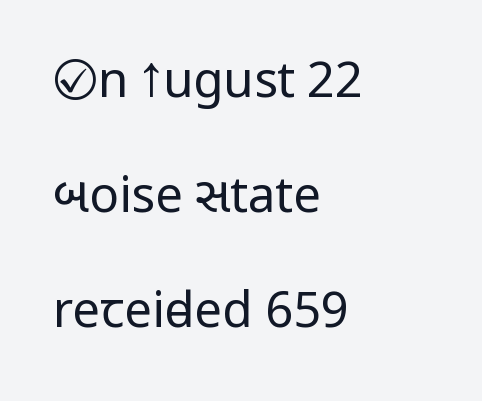
Q: Is the text bold? A: No.
Q: Is the text italic (slanted)? A: No, it is upright.
Q: Is the typeface a serif or a sans-serif typeface? A: Sans-serif.
Q: Is the text underlined? A: No.
Q: How is the paragraph aligned? A: Left-aligned.
Q: Is the spacing between letters normal or unusually wide? A: Normal.
Q: Is the spacing between lines tight, normal or loose? A: Loose.
Q: Width (condensed, normal, or wide)? A: Condensed.
Q: Stroke contrast? A: Low.
Q: x-height? A: Large.
Q: Monospaced? A: No.
